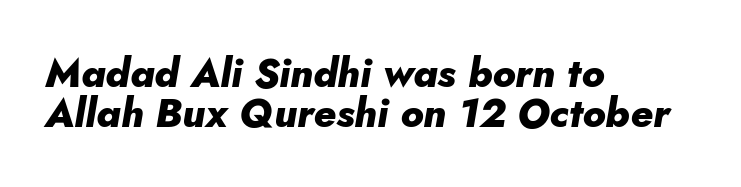
The baseline area is clear. Heft: maximum for text — a bold. The tracking reads as untouched default to a designer's eye. These lines are rendered in a variable-pitch font.
